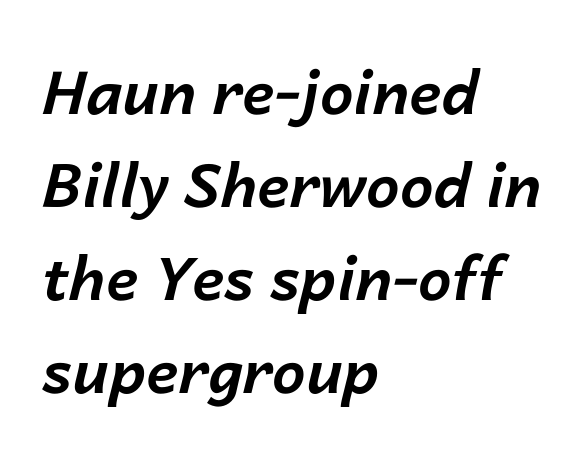
You'd pick this weight for a headline — it's a proper bold. Does the copy run flush right? No — it runs flush left. Compared with typical paragraphs, the rows here are spaced about the same. The foot of each line stays bare and open. Is the letter spacing exaggerated? No — it looks like the ordinary default. An italicized treatment has been applied to the whole sample.
